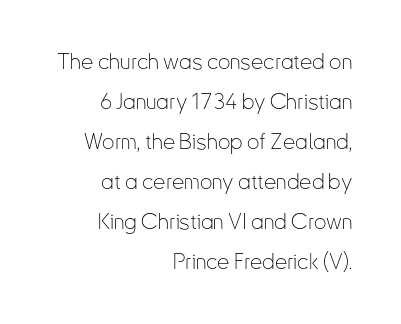
The image shows 22 px text type, upright; set right-aligned, line spacing 1.82x, normal letter spacing, not underlined.
